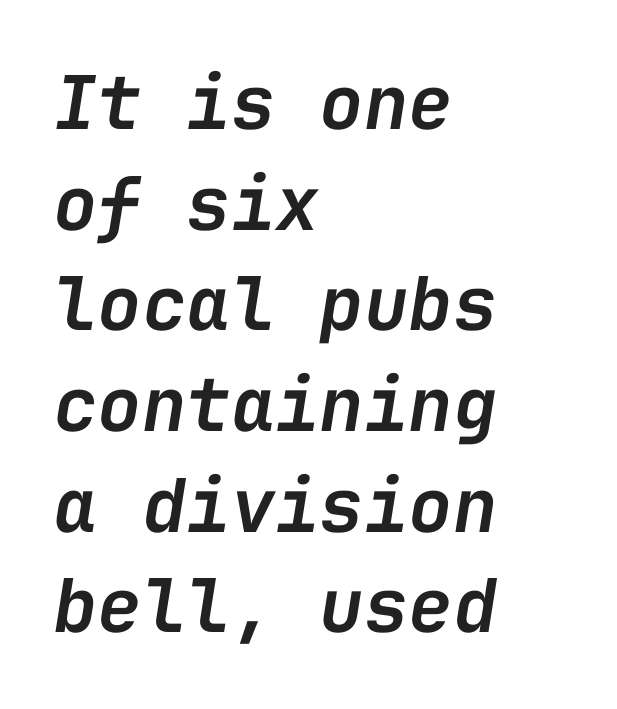
Notice how the stems are inclined rather than vertical — that's the hallmark of italics. What weight is shown? A semibold, between regular and bold. The type is set solid horizontally, with unmodified tracking. The zone under the glyphs is completely vacant. This sample is left-justified, so line endings fall wherever the words run out. The line-height multiplier appears to be the usual default.
